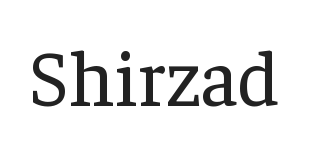
Stroke terminals: seriffed. Varying glyph widths throughout — classic text-font behaviour. Letters have the restrained weight of plain body copy at most. Every character sits straight up, as roman type does. Honestly, the letter spacing is just normal — you wouldn't notice it. Unmarked baselines from the first word to the last.
